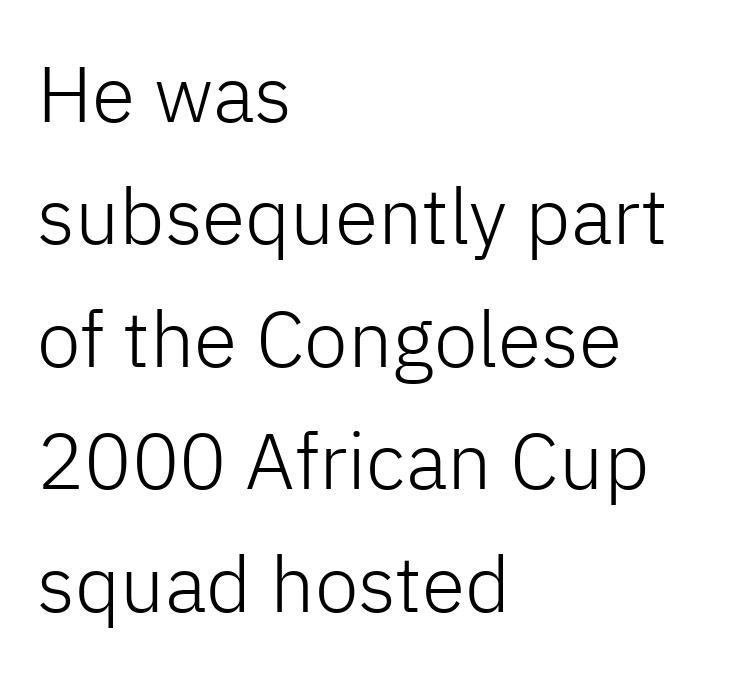
The image shows 79 px light sans-serif type, upright; set left-aligned, normal line spacing (1.55x), normal letter spacing, not underlined; low stroke contrast and a medium x-height.
